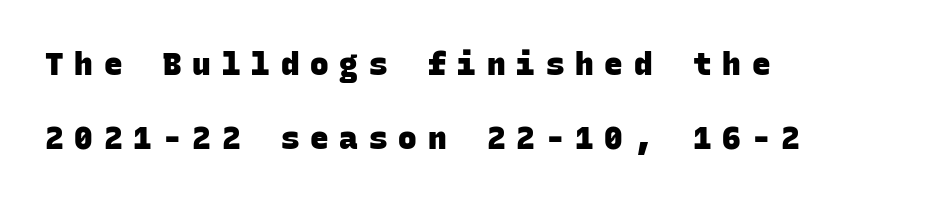
The image shows 31 px heavy sans-serif type, monospaced; set left-aligned, loose line spacing (2.4x), unusually wide letter spacing (+0.35 em), not underlined; low stroke contrast and a large x-height.
